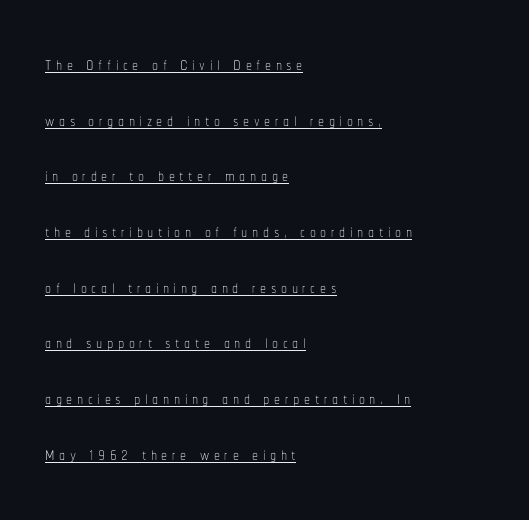
{"italic": "no", "bold": "no", "underline": "yes", "align": "left", "line_spacing": "loose", "line_spacing_ratio": 2.32, "glyph_px": 24}
